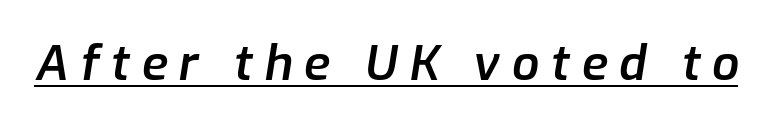
The image shows 48 px semibold type, italic (leaning right); set unusually wide letter spacing (+0.24 em), underlined; low stroke contrast and a medium x-height.
